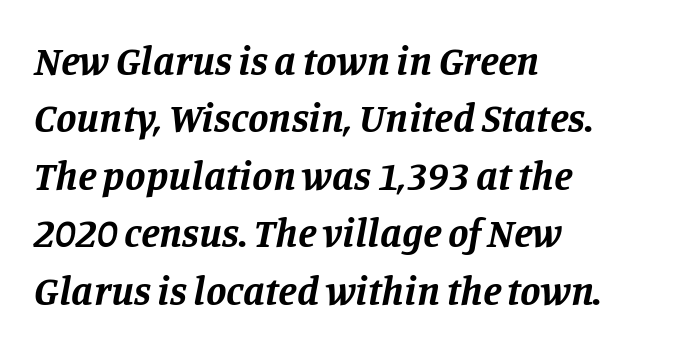
These lines keep a tight, regular rhythm from letter to letter. Unlike a clean sans, this face finishes its strokes with serifs. Line starts are locked; line ends wander. Tall strokes in this sample are angled rather than plumb. Has an underline been added? It has not.
